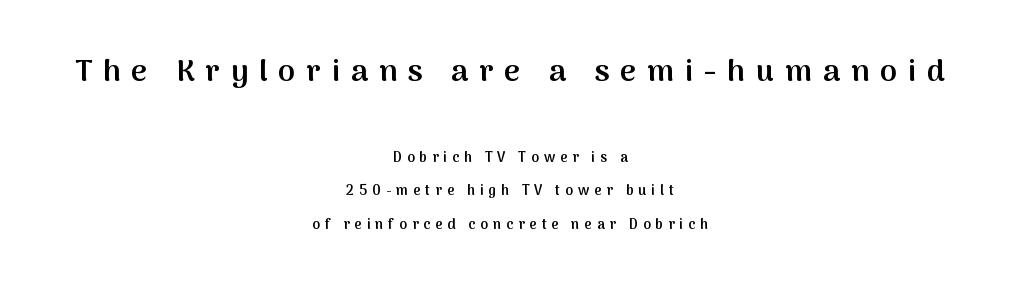
The image shows 31 px semibold sans-serif type, upright; set centered, loose line spacing (2.39x), unusually wide letter spacing (+0.35 em), not underlined; the first (top) block is 2.21x larger; medium stroke contrast and a medium x-height.
